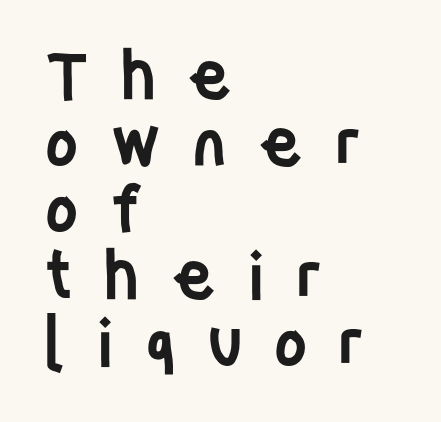
Q: Is the text bold? A: Semi-bold.
Q: Is the text italic (slanted)? A: No, it is upright.
Q: Is the typeface a serif or a sans-serif typeface? A: Sans-serif.
Q: Is the text underlined? A: No.
Q: How is the paragraph aligned? A: Left-aligned.
Q: Is the spacing between letters normal or unusually wide? A: Unusually wide.
Q: Is the spacing between lines tight, normal or loose? A: Tight.
Q: Width (condensed, normal, or wide)? A: Condensed.
Q: Stroke contrast? A: Low.
Q: x-height? A: Large.
Q: Monospaced? A: No.
